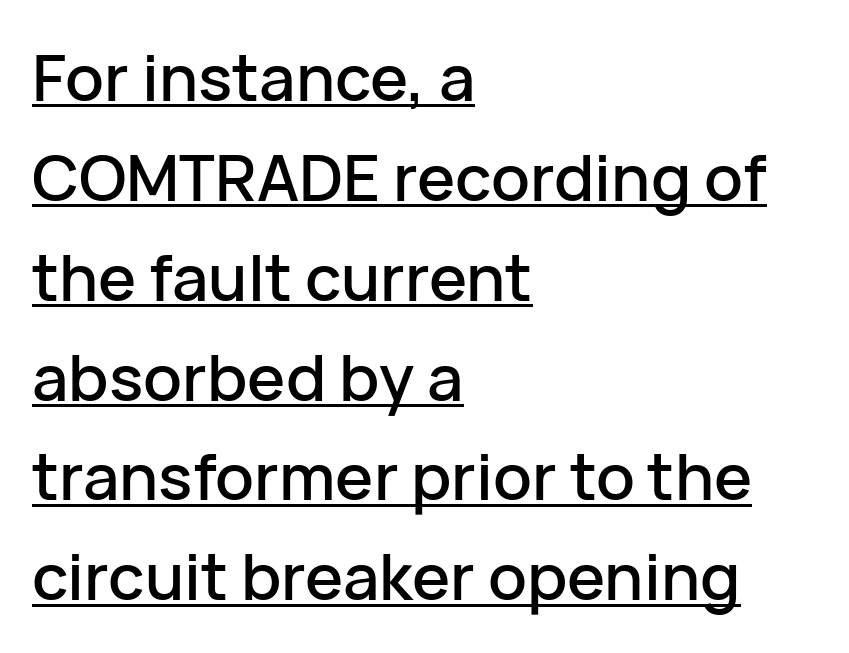
Q: Is the text italic (slanted)? A: No, it is upright.
Q: Is the typeface a serif or a sans-serif typeface? A: Sans-serif.
Q: Is the text underlined? A: Yes.
Q: How is the paragraph aligned? A: Left-aligned.
Q: Is the spacing between letters normal or unusually wide? A: Normal.
Q: Is the spacing between lines tight, normal or loose? A: Normal.
Q: Width (condensed, normal, or wide)? A: Normal.
Q: Stroke contrast? A: Low.
Q: x-height? A: Medium.
Q: Monospaced? A: No.
